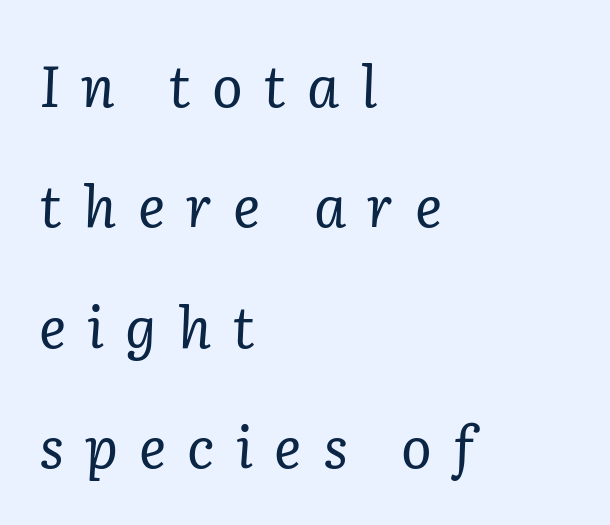
Students, note that the glyphs here are deliberately spaced far apart. The characters display serif detailing at their extremities. Nobody drew a line under any word here. Widely set lines give the paragraph a tall, airy silhouette.
